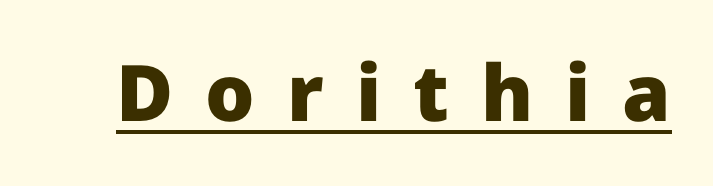
The image shows 78 px heavy sans-serif type, upright; set unusually wide letter spacing (+0.41 em), underlined; low stroke contrast and a medium x-height.
